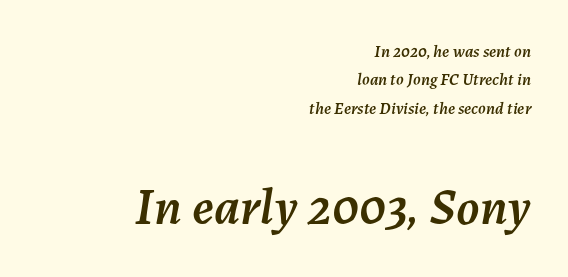
{"italic": "yes", "lean": "right", "slant_degrees": 7, "width": "normal", "stroke_contrast": "medium", "x_height": "medium", "monospaced": "no", "underline": "no", "align": "right", "line_spacing": "normal", "line_spacing_ratio": 1.67, "letter_spacing": "normal", "letter_spacing_em": 0.0, "larger_block": "second", "size_ratio": 3.06, "glyph_px": 52}
